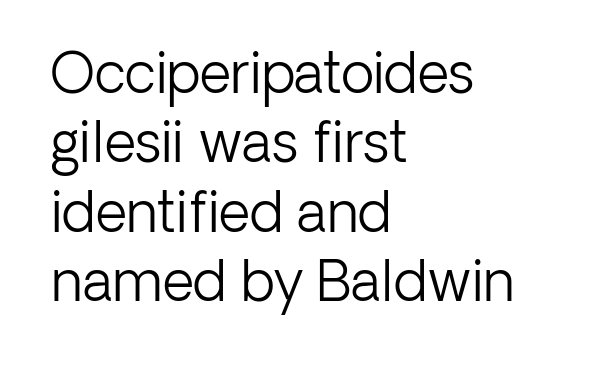
The image shows 55 px light sans-serif type, upright; set left-aligned, normal line spacing (1.26x), normal letter spacing, not underlined; low stroke contrast and a medium x-height.
